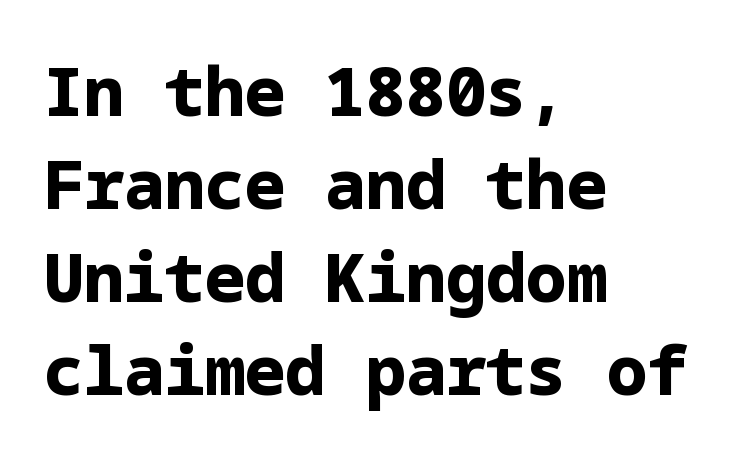
The image shows 67 px bold sans-serif type, upright; set left-aligned, normal line spacing (1.39x), normal letter spacing, not underlined; low stroke contrast and a medium x-height.
